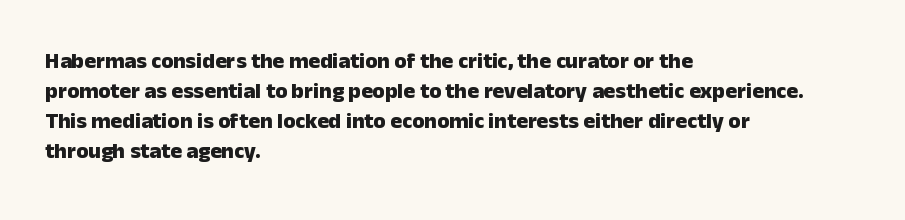
The paragraph shown leans on its left margin. This block has exactly the height ordinary leading produces. Italic: no, the glyphs are upright roman. The baseline area is clear.
